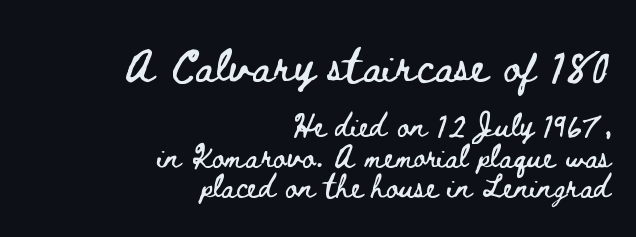
Note: larger setting up top, smaller setting below. Is this a fixed-width face? No — the glyphs have proportional, varying widths. In terms of leading, this rendering sits right in the middle. Each word holds together tightly as a unit, with standard inter-letter gaps. Short and long lines alike share a common ending point at right.
